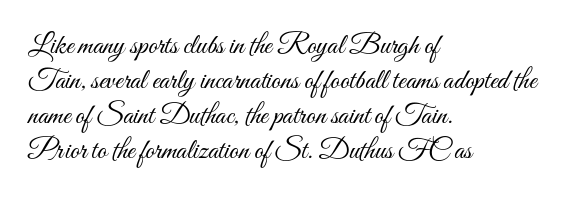
This rendering uses left alignment, leaving the right contour irregular. The string is rendered with underlining switched off. These lines keep a tight, regular rhythm from letter to letter. Is this a fixed-width face? No — the glyphs have proportional, varying widths.
